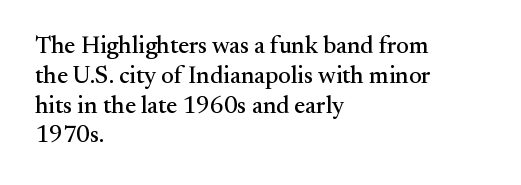
{"italic": "no", "underline": "no", "align": "left", "line_spacing_ratio": 1.24, "letter_spacing": "normal", "letter_spacing_em": 0.0, "glyph_px": 24}
